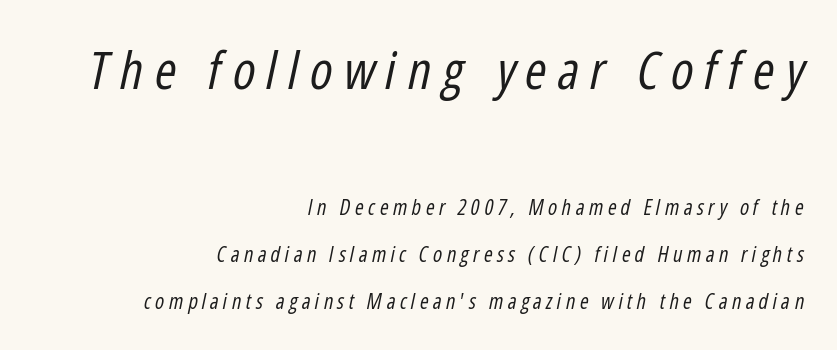
{"italic": "yes", "lean": "right", "slant_degrees": 12, "bold": "no", "weight": "regular", "width": "condensed", "stroke_contrast": "low", "x_height": "medium", "monospaced": "no", "underline": "no", "align": "right", "line_spacing": "loose", "line_spacing_ratio": 2.25, "letter_spacing": "wide", "letter_spacing_em": 0.21, "larger_block": "first", "size_ratio": 2.48, "glyph_px": 52}
